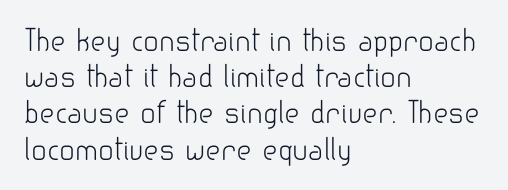
It's the straight-up-and-down kind of type. Vertical spacing — default. Each line starts at the same left margin while the right side varies. The face looks like a standard text weight, possibly lighter.
